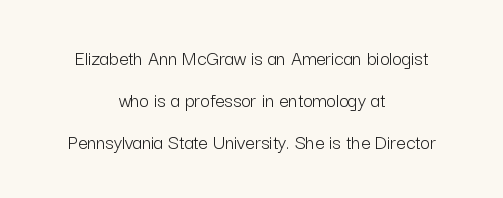
The image shows 21 px text type, upright; set centered, loose line spacing (1.99x), normal letter spacing, not underlined.
